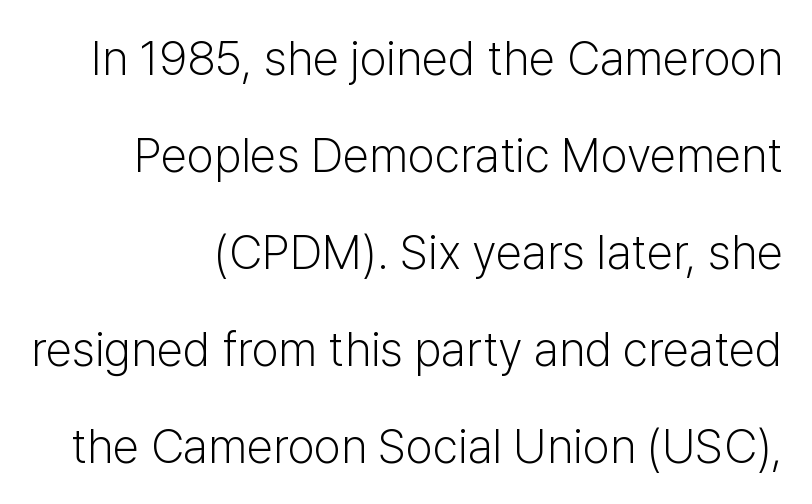
Observe the absence of serifs on each vertical stroke in this sample. The face looks like a standard text weight, possibly lighter. Every row of glyphs terminates at an identical x-position on the right. The vertical gap from one line to the next is large. The face used here is proportionally spaced, like ordinary book or web type.
